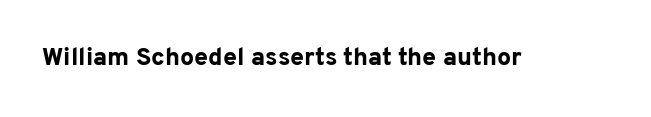
Underlining? Definitely not there. Strong, thick strokes mark this as bold type. This sample uses an upright cut, with every glyph sitting square on the baseline. A typesetter would call this zero additional tracking.
